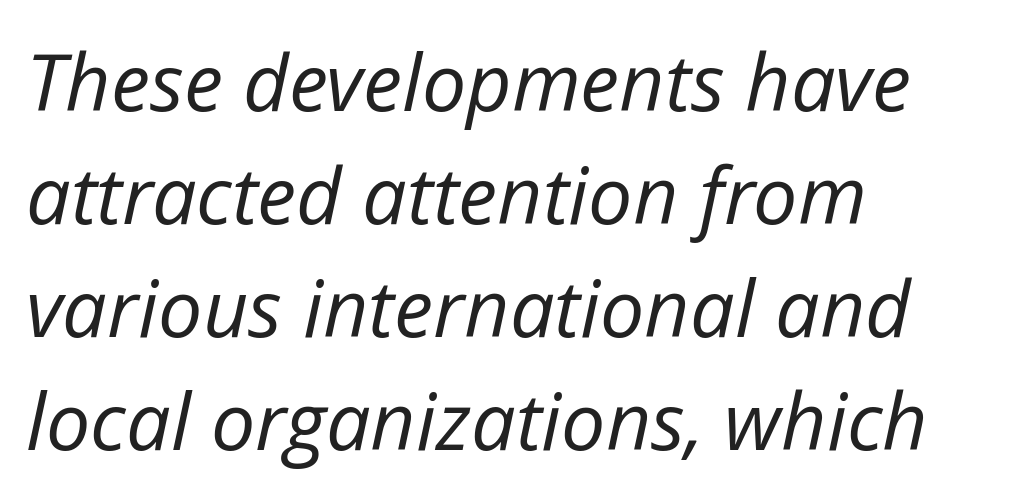
{"italic": "yes", "lean": "right", "slant_degrees": 12, "bold": "no", "weight": "regular", "width": "normal", "stroke_contrast": "low", "x_height": "medium", "monospaced": "no", "underline": "no", "align": "left", "line_spacing": "normal", "line_spacing_ratio": 1.43, "letter_spacing": "normal", "letter_spacing_em": 0.0, "glyph_px": 79}
